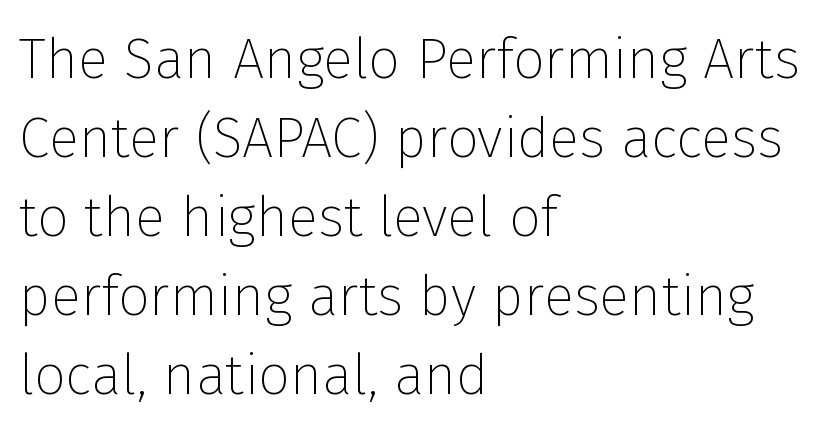
Q: Is the text bold? A: No.
Q: Is the text italic (slanted)? A: No, it is upright.
Q: Is the typeface a serif or a sans-serif typeface? A: Sans-serif.
Q: Is the text underlined? A: No.
Q: How is the paragraph aligned? A: Left-aligned.
Q: Is the spacing between letters normal or unusually wide? A: Normal.
Q: Is the spacing between lines tight, normal or loose? A: Normal.
Q: Width (condensed, normal, or wide)? A: Normal.
Q: Stroke contrast? A: Low.
Q: x-height? A: Medium.
Q: Monospaced? A: No.
